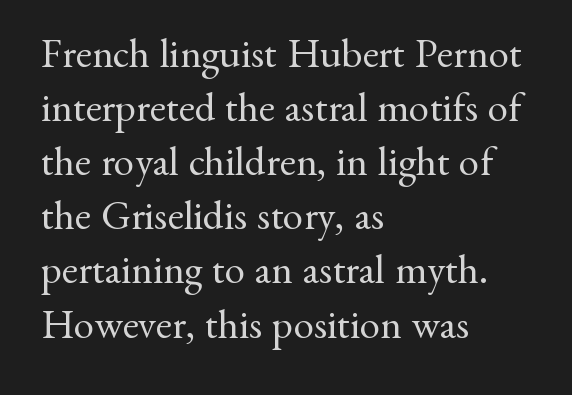
{"serif": "yes", "italic": "no", "bold": "no", "weight": "regular", "width": "normal", "stroke_contrast": "medium", "x_height": "small", "monospaced": "no", "underline": "no", "align": "left", "line_spacing": "normal", "line_spacing_ratio": 1.32, "letter_spacing": "normal", "letter_spacing_em": 0.0, "glyph_px": 41}
